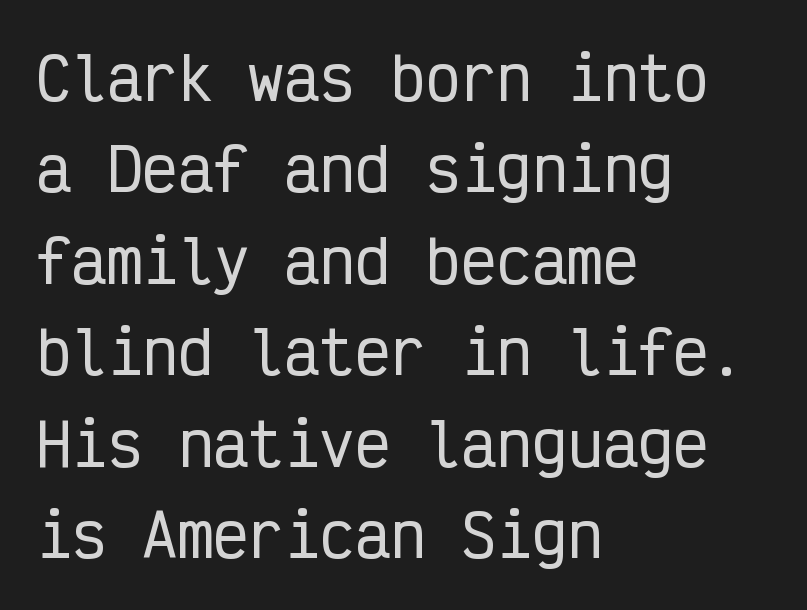
{"serif": "no", "italic": "no", "width": "condensed", "stroke_contrast": "low", "x_height": "medium", "monospaced": "yes", "underline": "no", "align": "left", "line_spacing": "normal", "line_spacing_ratio": 1.55, "letter_spacing": "normal", "letter_spacing_em": 0.0, "glyph_px": 59}
